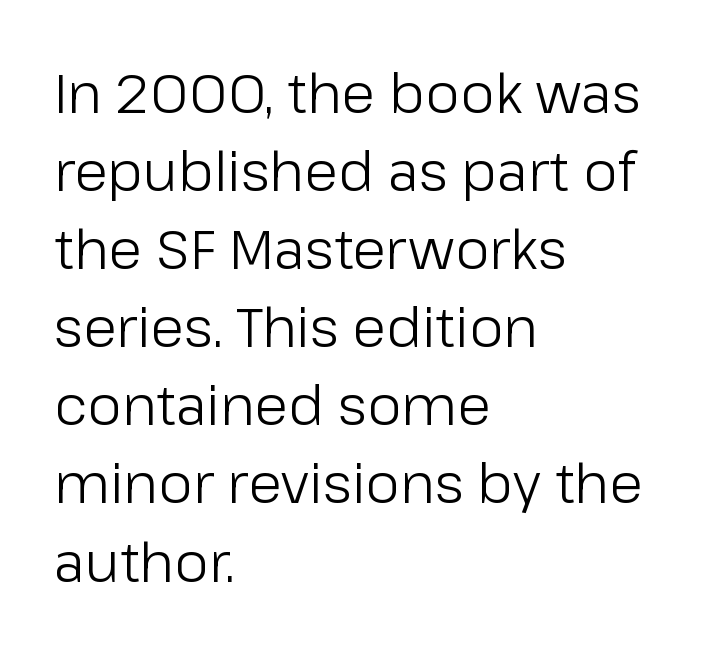
Q: Is the text bold? A: No.
Q: Is the text italic (slanted)? A: No, it is upright.
Q: Is the typeface a serif or a sans-serif typeface? A: Sans-serif.
Q: Is the text underlined? A: No.
Q: How is the paragraph aligned? A: Left-aligned.
Q: Is the spacing between letters normal or unusually wide? A: Normal.
Q: Is the spacing between lines tight, normal or loose? A: Normal.
Q: Width (condensed, normal, or wide)? A: Normal.
Q: Stroke contrast? A: Low.
Q: x-height? A: Medium.
Q: Monospaced? A: No.
